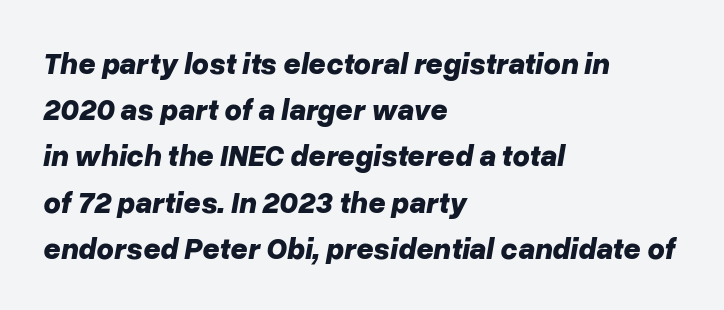
Q: Is the text bold? A: Yes.
Q: Is the text italic (slanted)? A: Yes, it leans right by about 10 degrees.
Q: Is the text underlined? A: No.
Q: How is the paragraph aligned? A: Left-aligned.
Q: Is the spacing between letters normal or unusually wide? A: Normal.
Q: Is the spacing between lines tight, normal or loose? A: Normal.
Q: Width (condensed, normal, or wide)? A: Normal.
Q: Stroke contrast? A: Low.
Q: x-height? A: Medium.
Q: Monospaced? A: No.
